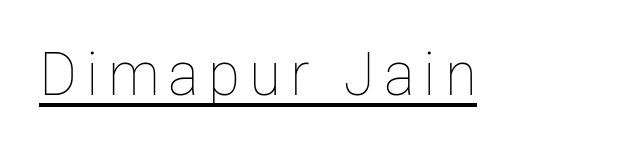
Q: Is the text bold? A: No.
Q: Is the text italic (slanted)? A: No, it is upright.
Q: Is the text underlined? A: Yes.
Q: Width (condensed, normal, or wide)? A: Condensed.
Q: Stroke contrast? A: Low.
Q: x-height? A: Medium.
Q: Monospaced? A: No.
